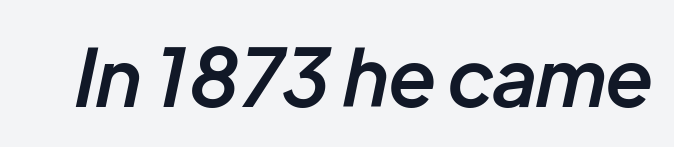
The image shows 79 px semibold type, italic (leaning right); set normal letter spacing, not underlined; low stroke contrast and a medium x-height.
